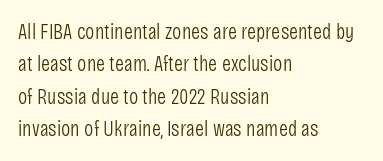
{"italic": "no", "bold": "no", "underline": "no", "align": "left", "line_spacing": "normal", "line_spacing_ratio": 1.47, "letter_spacing": "normal", "letter_spacing_em": 0.0, "glyph_px": 22}
